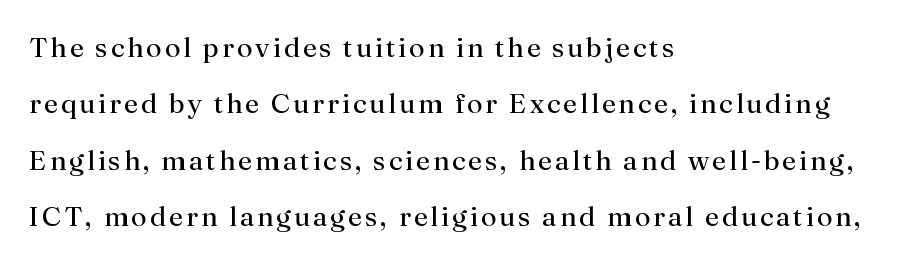
Q: Is the text bold? A: No.
Q: Is the text italic (slanted)? A: No, it is upright.
Q: Is the typeface a serif or a sans-serif typeface? A: Serif.
Q: Is the text underlined? A: No.
Q: How is the paragraph aligned? A: Left-aligned.
Q: Is the spacing between lines tight, normal or loose? A: Loose.
Q: Width (condensed, normal, or wide)? A: Normal.
Q: Stroke contrast? A: Medium.
Q: x-height? A: Small.
Q: Monospaced? A: No.
